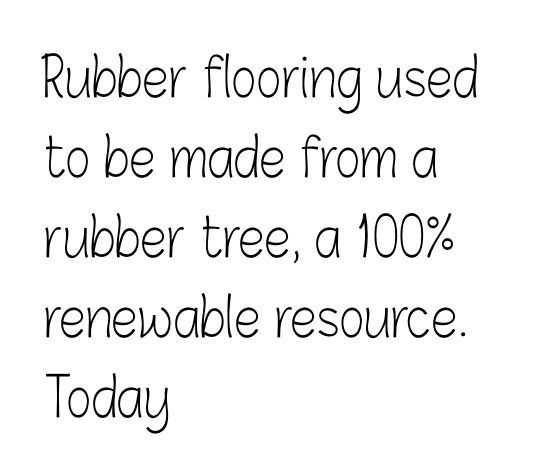
Ink coverage per letter is moderate at most. Students, note that the glyphs here touch the page at normal intervals. The passage shown stacks its lines at a standard gap. This is sans-serif lettering, the kind often seen on screens and signage.
